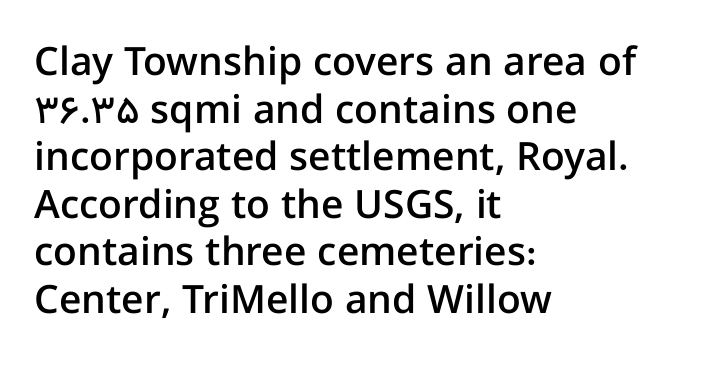
Q: Is the text bold? A: Semi-bold.
Q: Is the text italic (slanted)? A: No, it is upright.
Q: Is the typeface a serif or a sans-serif typeface? A: Sans-serif.
Q: Is the text underlined? A: No.
Q: How is the paragraph aligned? A: Left-aligned.
Q: Is the spacing between letters normal or unusually wide? A: Normal.
Q: Width (condensed, normal, or wide)? A: Normal.
Q: Stroke contrast? A: Low.
Q: x-height? A: Medium.
Q: Monospaced? A: No.
